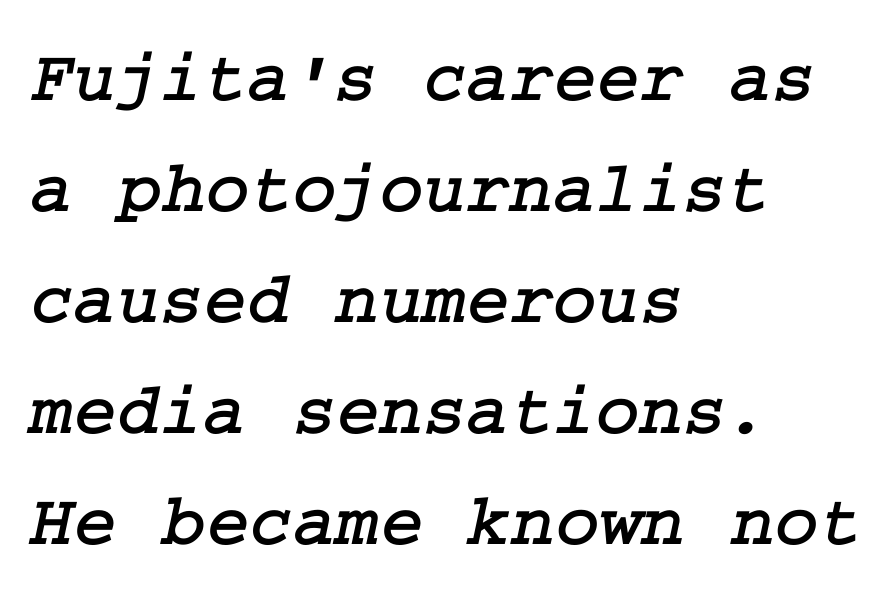
Evenly set lines give the paragraph a standard silhouette. What stands out about the letter spacing? Nothing — it is the standard amount. The zone under the glyphs is completely vacant. What kind of face is this? One with serifs. Caption: multi-line text, flush left, ragged right.
